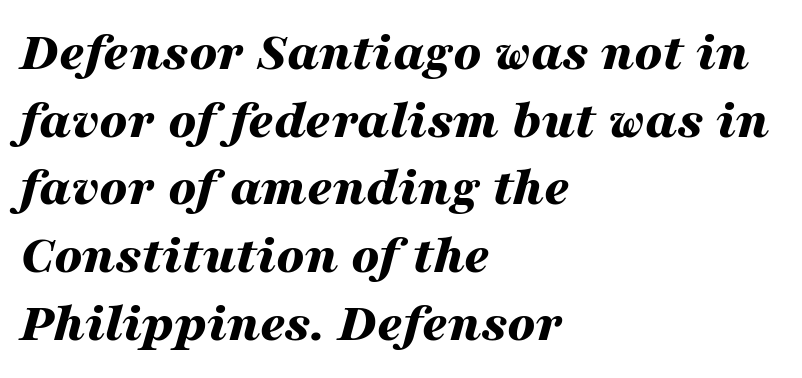
The image shows 55 px bold, wide type, italic (leaning right); set left-aligned, line spacing 1.23x, normal letter spacing, not underlined; medium stroke contrast and a medium x-height.
